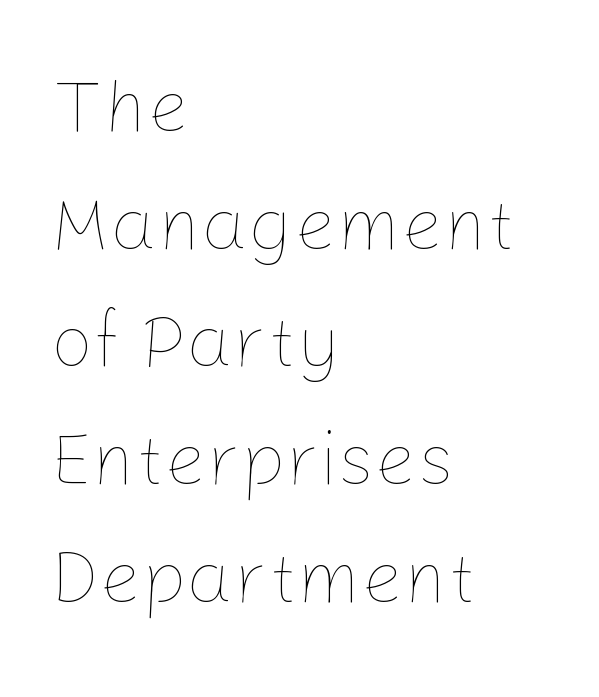
The lines sit at an ordinary, default distance from one another. Which margin do the lines hug? The left one — the right edge is uneven. Has an underline been added? It has not. The face used here is proportionally spaced, like ordinary book or web type. The passage shown has conventional tracking throughout. Notice how the stems are strictly vertical — no italics here.
